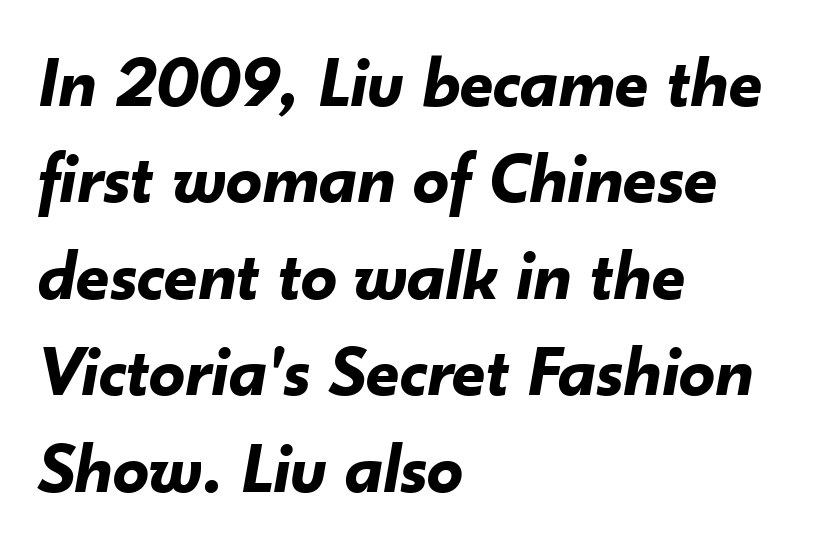
Students, note that the glyphs here touch the page at normal intervals. You can tell it's italic because the verticals aren't actually vertical. Compared with an ordinary text face, these strokes are far heavier — a full bold. Is this a fixed-width face? No — the glyphs have proportional, varying widths.
